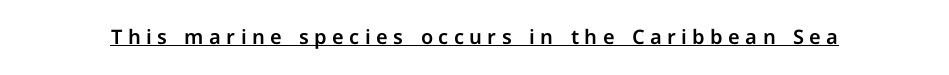
Q: Is the text italic (slanted)? A: No, it is upright.
Q: Is the text underlined? A: Yes.
Q: Is the spacing between letters normal or unusually wide? A: Unusually wide.
